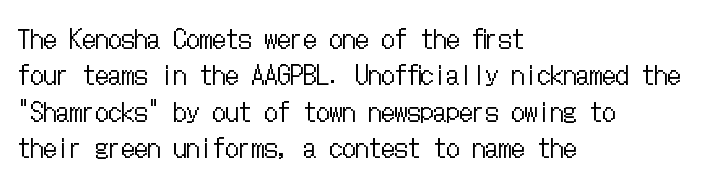
{"italic": "no", "bold": "no", "underline": "no", "align": "left", "line_spacing": "normal", "line_spacing_ratio": 1.4, "letter_spacing": "normal", "letter_spacing_em": 0.0, "glyph_px": 26}
